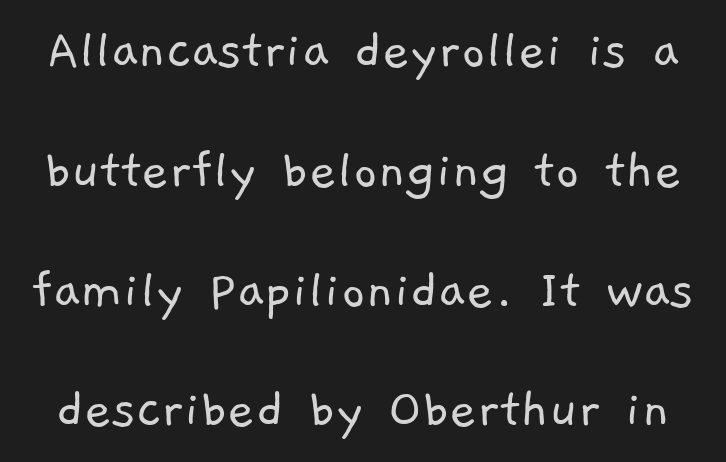
The string is rendered with underlining switched off. Each letter's strokes conclude bluntly, with no projecting serifs. No letter is thick-stroked: the sample isn't bold. Here the designer chose a conventional face with non-uniform glyph widths. You could fit nearly another row in the gap between these rows. The line texture is even and compact thanks to regular tracking.
